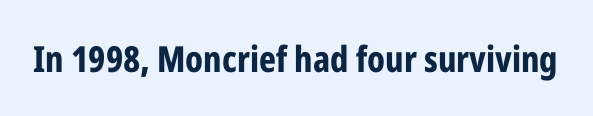
The text was rendered using a sans face with plain stroke endings. The gap between lines stays unmarked. What stands out about the letter spacing? Nothing — it is the standard amount. Strong, thick strokes mark this as bold type. Ascenders rise straight up at ninety degrees. The rendering uses natural spacing where letterforms have individual widths.
